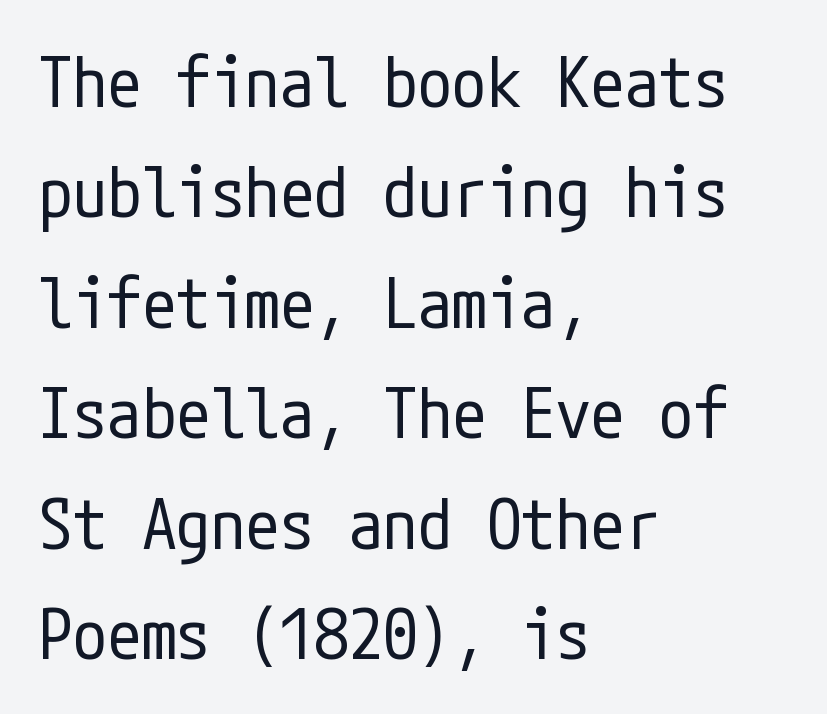
The image shows 69 px regular-weight, condensed sans-serif type, upright; set left-aligned, normal line spacing (1.6x), normal letter spacing, not underlined; low stroke contrast and a medium x-height.
